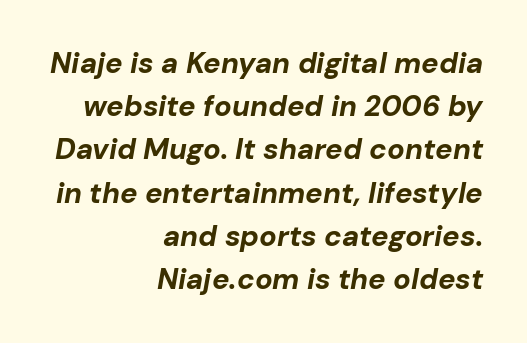
The image shows 29 px bold type, italic (leaning right); set right-aligned, normal line spacing (1.49x), normal letter spacing, not underlined; low stroke contrast and a medium x-height.
